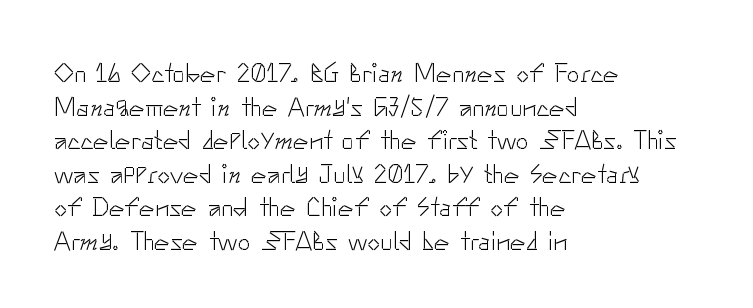
Q: Is the text bold? A: No.
Q: Is the text italic (slanted)? A: No, it is upright.
Q: Is the text underlined? A: No.
Q: How is the paragraph aligned? A: Left-aligned.
Q: Is the spacing between letters normal or unusually wide? A: Normal.
Q: Is the spacing between lines tight, normal or loose? A: Normal.
